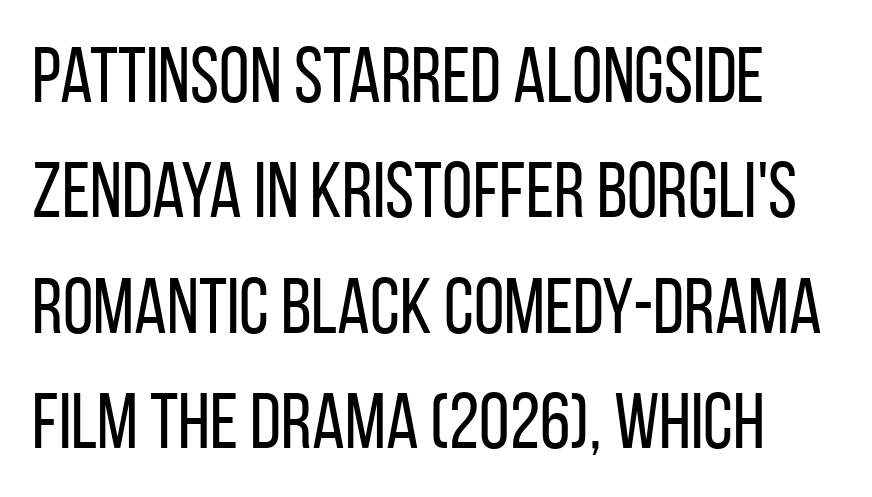
The image shows 78 px regular-weight, condensed sans-serif type, upright; set normal line spacing (1.48x), normal letter spacing, not underlined; low stroke contrast and a large x-height.
